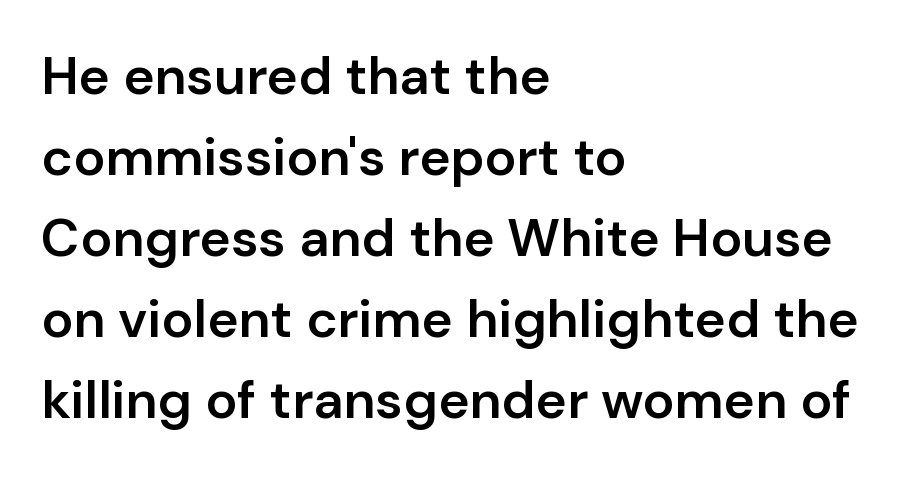
The image shows 53 px semibold sans-serif type, upright; set left-aligned, normal line spacing (1.53x), normal letter spacing, not underlined; low stroke contrast and a medium x-height.
